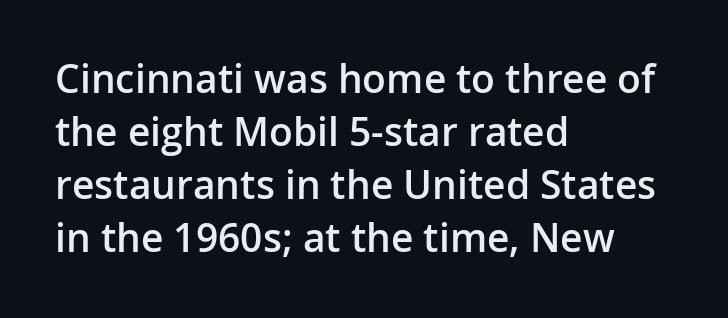
{"serif": "no", "italic": "no", "bold": "semi", "weight": "semibold", "width": "normal", "stroke_contrast": "low", "x_height": "medium", "monospaced": "no", "underline": "no", "align": "left", "line_spacing": "normal", "line_spacing_ratio": 1.36, "letter_spacing": "normal", "letter_spacing_em": 0.0, "glyph_px": 39}
